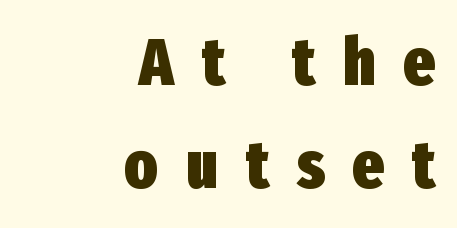
Typographically, this falls in the sans-serif category. Honestly, the letter spacing is so wide it's the main thing you notice. Here the designer chose a conventional face with non-uniform glyph widths. Notice how descenders clear the ascenders below comfortably — that's standard leading.
